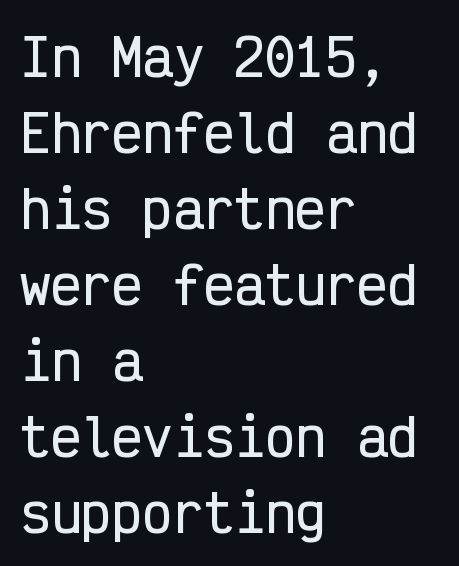
Q: Is the text italic (slanted)? A: No, it is upright.
Q: Is the typeface a serif or a sans-serif typeface? A: Sans-serif.
Q: Is the text underlined? A: No.
Q: How is the paragraph aligned? A: Left-aligned.
Q: Is the spacing between letters normal or unusually wide? A: Normal.
Q: Is the spacing between lines tight, normal or loose? A: Normal.
Q: Width (condensed, normal, or wide)? A: Condensed.
Q: Stroke contrast? A: Low.
Q: x-height? A: Medium.
Q: Monospaced? A: Yes.
